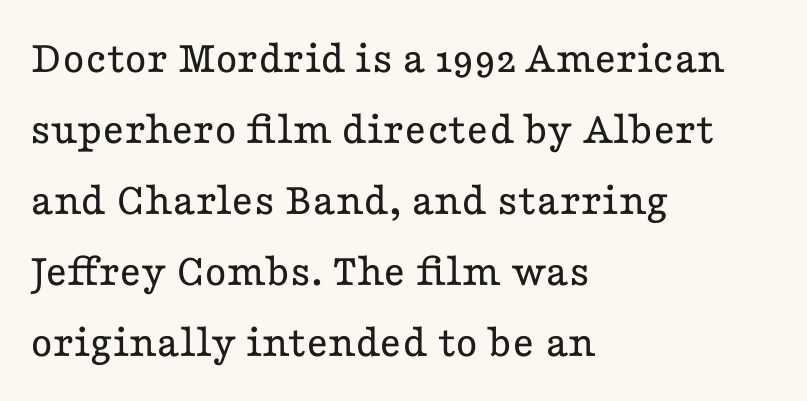
Q: Is the text bold? A: No.
Q: Is the text italic (slanted)? A: No, it is upright.
Q: Is the typeface a serif or a sans-serif typeface? A: Serif.
Q: Is the text underlined? A: No.
Q: How is the paragraph aligned? A: Left-aligned.
Q: Is the spacing between letters normal or unusually wide? A: Normal.
Q: Is the spacing between lines tight, normal or loose? A: Normal.
Q: Width (condensed, normal, or wide)? A: Wide.
Q: Stroke contrast? A: Low.
Q: x-height? A: Medium.
Q: Monospaced? A: No.
